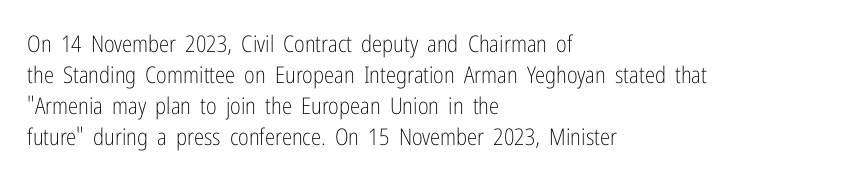
Q: Is the text bold? A: No.
Q: Is the text italic (slanted)? A: No, it is upright.
Q: Is the text underlined? A: No.
Q: How is the paragraph aligned? A: Left-aligned.
Q: Is the spacing between letters normal or unusually wide? A: Normal.
Q: Is the spacing between lines tight, normal or loose? A: Normal.
